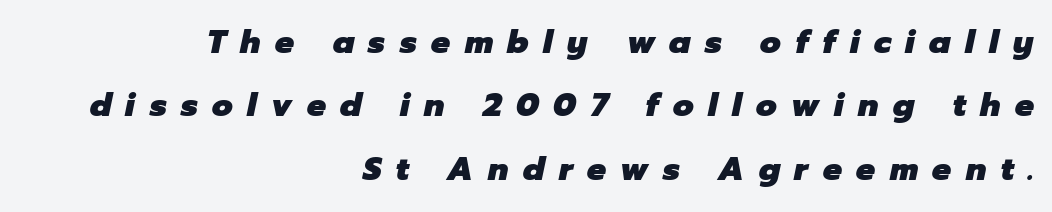
{"italic": "yes", "lean": "right", "slant_degrees": 12, "bold": "yes", "weight": "heavy", "width": "normal", "stroke_contrast": "low", "x_height": "medium", "monospaced": "no", "underline": "no", "align": "right", "line_spacing": "loose", "line_spacing_ratio": 1.98, "letter_spacing": "wide", "letter_spacing_em": 0.45, "glyph_px": 32}
